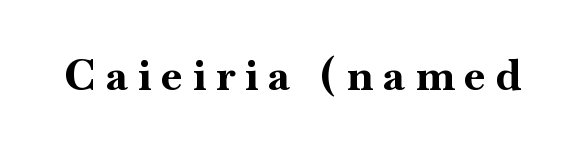
The strip under each line holds only bare page. This rendering employs a face with finishing strokes, i.e., a serif. Think of a printed novel: that variable character pitch is what you see here. Upright lettering throughout. Bold? Absolutely — the strokes are thick and heavy.
